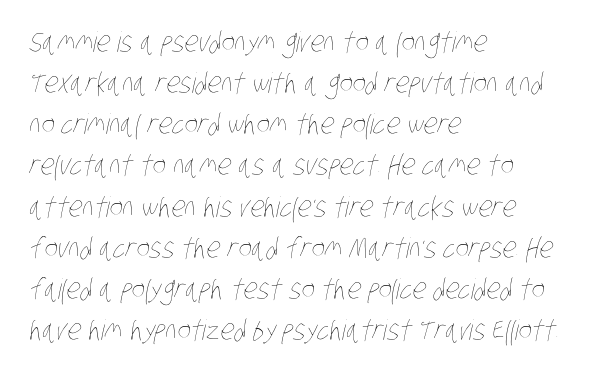
The image shows 28 px thin, condensed type; set left-aligned, normal line spacing (1.47x), normal letter spacing, not underlined; low stroke contrast and a large x-height.
